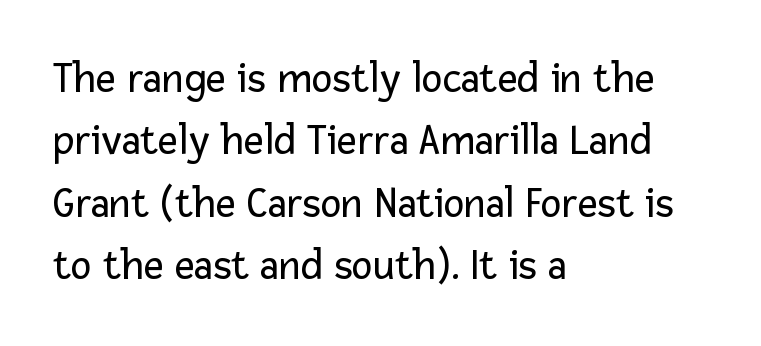
The image shows 44 px regular-weight sans-serif type, upright; set left-aligned, normal line spacing (1.42x), normal letter spacing, not underlined; low stroke contrast and a medium x-height.
